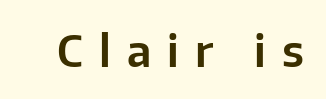
Q: Is the text italic (slanted)? A: No, it is upright.
Q: Is the typeface a serif or a sans-serif typeface? A: Sans-serif.
Q: Is the text underlined? A: No.
Q: Is the spacing between letters normal or unusually wide? A: Unusually wide.
Q: Width (condensed, normal, or wide)? A: Normal.
Q: Stroke contrast? A: Low.
Q: x-height? A: Medium.
Q: Monospaced? A: No.
